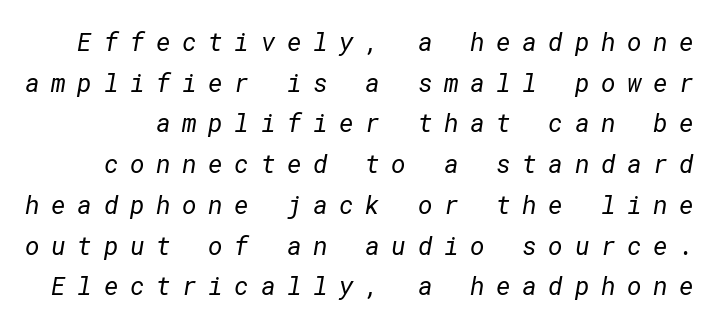
The image shows 25 px text type; set normal line spacing (1.63x), unusually wide letter spacing (+0.46 em), not underlined.
